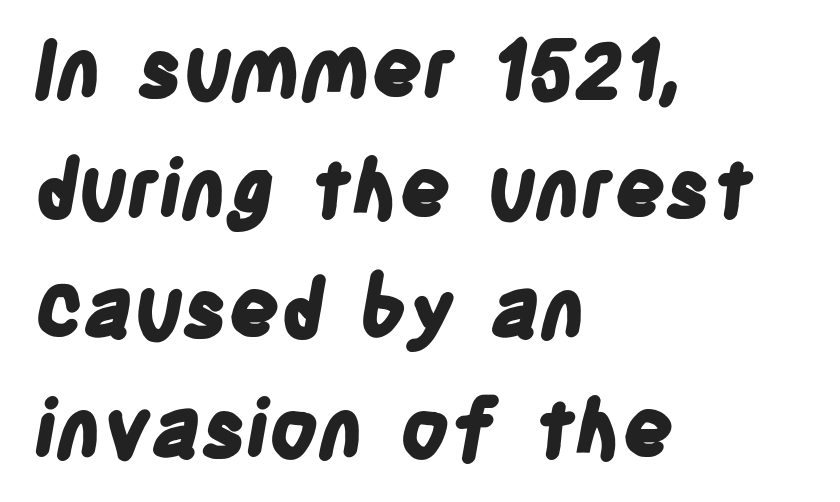
Note: no serifs on the glyphs. Rule under the text: the space is simply empty. The rendering anchors every line to the left-hand side. This sample has the flowing, uneven cadence of proportional lettering.
